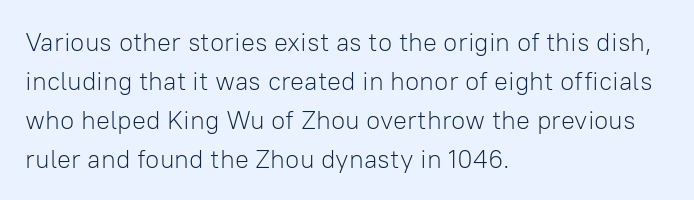
Each new line begins a customary step beneath the previous one. Students, note that the glyphs here touch the page at normal intervals. Letters rest on an invisible, unmarked baseline. Posture: upright roman.
